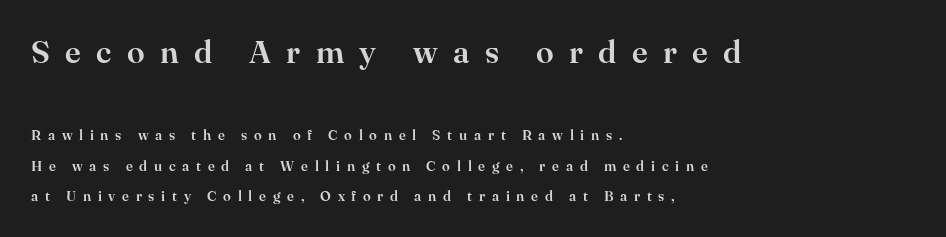
The image shows 32 px serif type, upright; set left-aligned, loose line spacing (2.18x), unusually wide letter spacing (+0.48 em), not underlined; the first (top) block is 2.29x larger; high stroke contrast and a small x-height.
